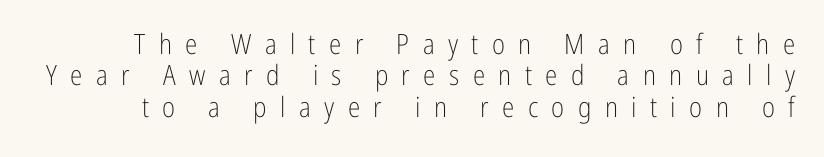
{"serif": "no", "italic": "no", "bold": "no", "weight": "light", "width": "condensed", "stroke_contrast": "low", "x_height": "medium", "monospaced": "no", "underline": "no", "line_spacing": "tight", "line_spacing_ratio": 1.12, "letter_spacing": "wide", "letter_spacing_em": 0.48, "glyph_px": 28}
